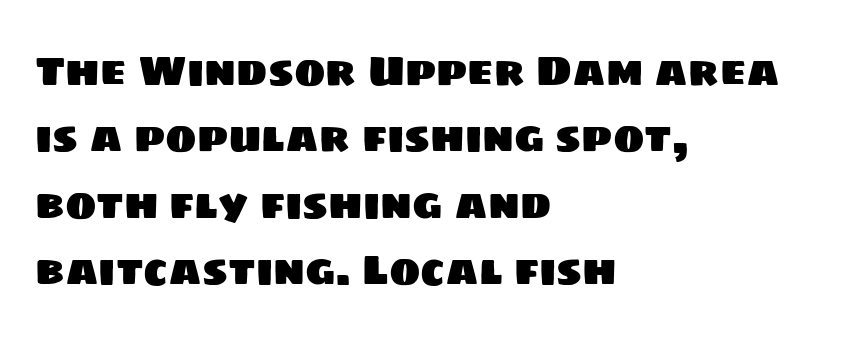
The image shows 42 px sans-serif type; set left-aligned, normal line spacing (1.58x), normal letter spacing, not underlined; low stroke contrast and a large x-height.
